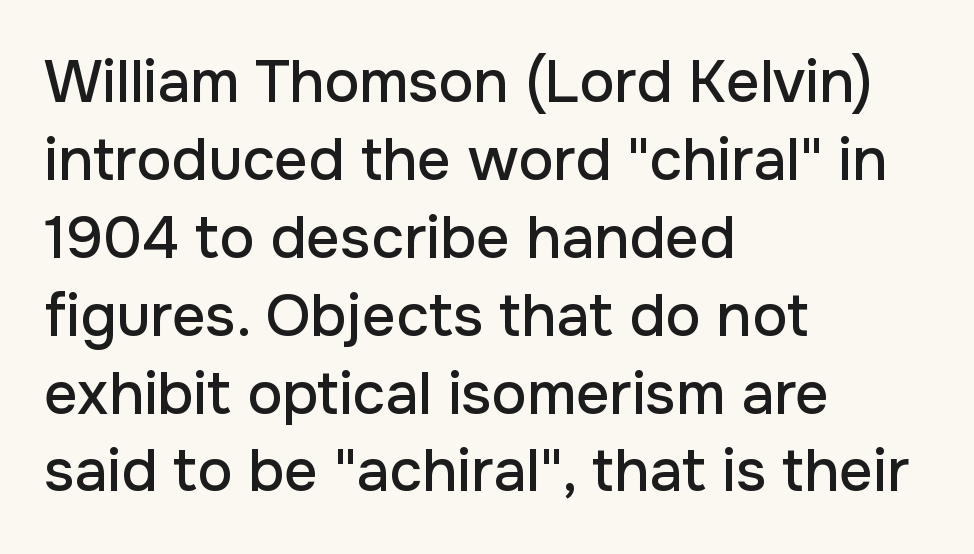
Q: Is the text italic (slanted)? A: No, it is upright.
Q: Is the typeface a serif or a sans-serif typeface? A: Sans-serif.
Q: Is the text underlined? A: No.
Q: How is the paragraph aligned? A: Left-aligned.
Q: Is the spacing between letters normal or unusually wide? A: Normal.
Q: Is the spacing between lines tight, normal or loose? A: Normal.
Q: Width (condensed, normal, or wide)? A: Normal.
Q: Stroke contrast? A: Low.
Q: x-height? A: Medium.
Q: Monospaced? A: No.
